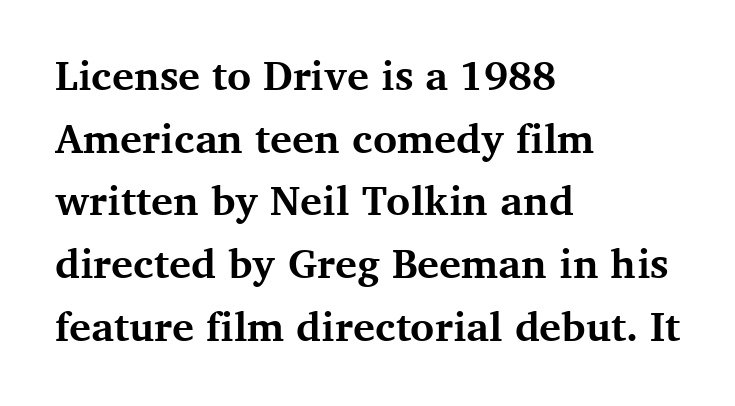
Q: Is the text bold? A: Yes.
Q: Is the text italic (slanted)? A: No, it is upright.
Q: Is the typeface a serif or a sans-serif typeface? A: Serif.
Q: Is the text underlined? A: No.
Q: How is the paragraph aligned? A: Left-aligned.
Q: Is the spacing between letters normal or unusually wide? A: Normal.
Q: Is the spacing between lines tight, normal or loose? A: Normal.
Q: Width (condensed, normal, or wide)? A: Normal.
Q: Stroke contrast? A: Medium.
Q: x-height? A: Medium.
Q: Monospaced? A: No.
